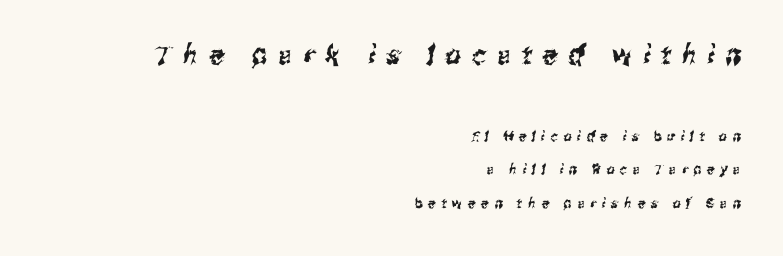
{"underline": "no", "align": "right", "line_spacing": "loose", "line_spacing_ratio": 2.41, "letter_spacing": "wide", "letter_spacing_em": 0.4, "larger_block": "first", "size_ratio": 1.93, "glyph_px": 27}
